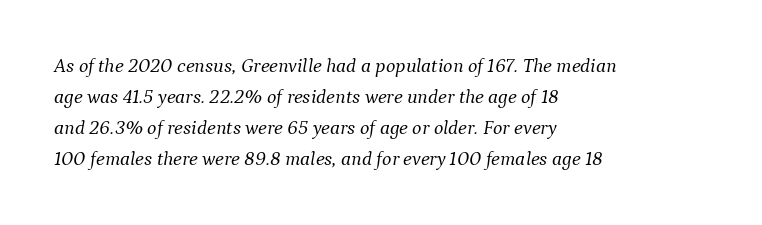
The weight tops out at a normal text grade. Characters are canted at an angle relative to the baseline's perpendicular. Horizontal alignment here is leftward, the default for most running prose. Glyph-to-glyph distance matches everyday printed text. The lines sit at an ordinary, default distance from one another. No word sits above an underline.
